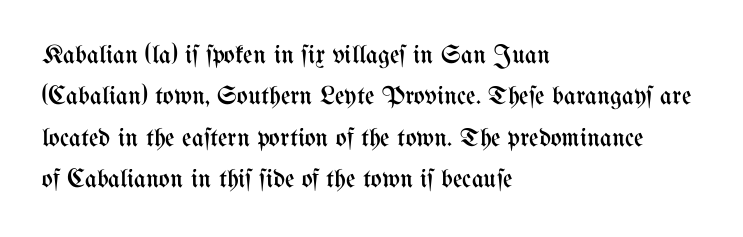
Q: Is the text bold? A: No.
Q: Is the text italic (slanted)? A: No, it is upright.
Q: Is the text underlined? A: No.
Q: How is the paragraph aligned? A: Left-aligned.
Q: Is the spacing between letters normal or unusually wide? A: Normal.
Q: Is the spacing between lines tight, normal or loose? A: Normal.
